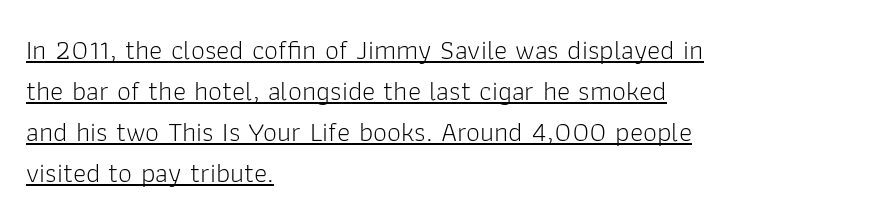
Spacing verdict: proportional, widths tailored to each character. Like a heading marked for emphasis, these lines bear an underscore. The designer went with a sans here, leaving each stem footless. Heaviness? Minimal to ordinary, like unemphasized prose. One glance says typical: line gaps are just what's usual. The lettering holds an erect, upright posture throughout.
